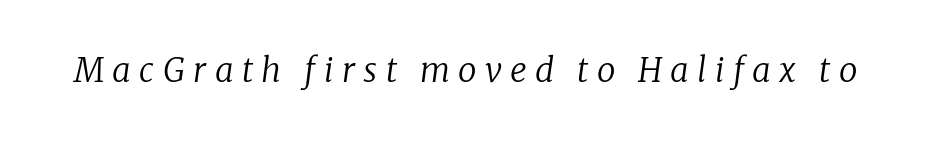
The strokes are not fattened; the text isn't bold. Tracking here is generous; glyphs stand well apart from one another. Looking at the ascenders, they clearly lean. The zone under the glyphs is completely vacant. Each letter's strokes conclude with small projecting serifs.
